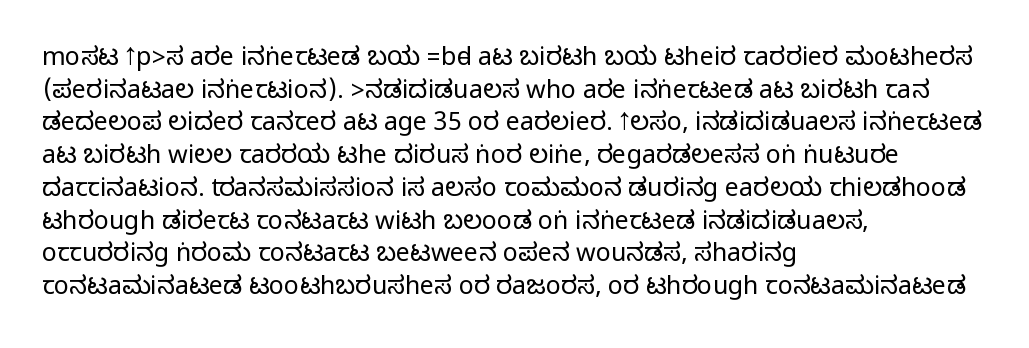
The image shows 25 px text type, upright; set left-aligned, normal line spacing (1.31x), normal letter spacing, not underlined.
